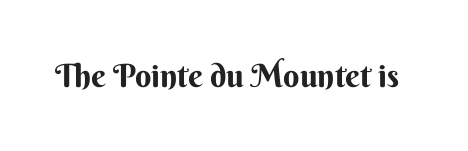
Q: Is the text bold? A: Yes.
Q: Is the text italic (slanted)? A: No, it is upright.
Q: Is the typeface a serif or a sans-serif typeface? A: Sans-serif.
Q: Is the text underlined? A: No.
Q: Is the spacing between letters normal or unusually wide? A: Normal.
Q: Width (condensed, normal, or wide)? A: Normal.
Q: Stroke contrast? A: Medium.
Q: x-height? A: Small.
Q: Monospaced? A: No.
